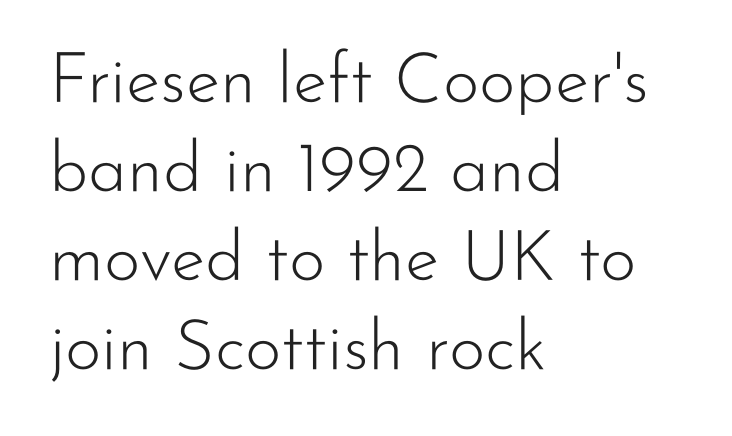
{"serif": "no", "italic": "no", "bold": "no", "weight": "light", "width": "normal", "stroke_contrast": "low", "x_height": "small", "monospaced": "no", "underline": "no", "align": "left", "line_spacing": "normal", "line_spacing_ratio": 1.27, "letter_spacing": "normal", "letter_spacing_em": 0.0, "glyph_px": 70}
